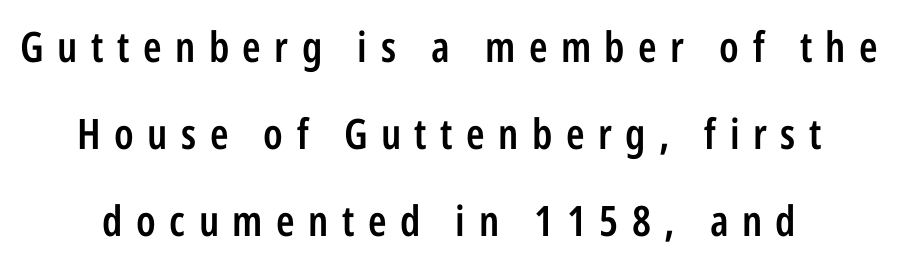
Q: Is the text bold? A: Semi-bold.
Q: Is the text italic (slanted)? A: No, it is upright.
Q: Is the typeface a serif or a sans-serif typeface? A: Sans-serif.
Q: Is the text underlined? A: No.
Q: Is the spacing between letters normal or unusually wide? A: Unusually wide.
Q: Is the spacing between lines tight, normal or loose? A: Loose.
Q: Width (condensed, normal, or wide)? A: Condensed.
Q: Stroke contrast? A: Low.
Q: x-height? A: Medium.
Q: Monospaced? A: No.
